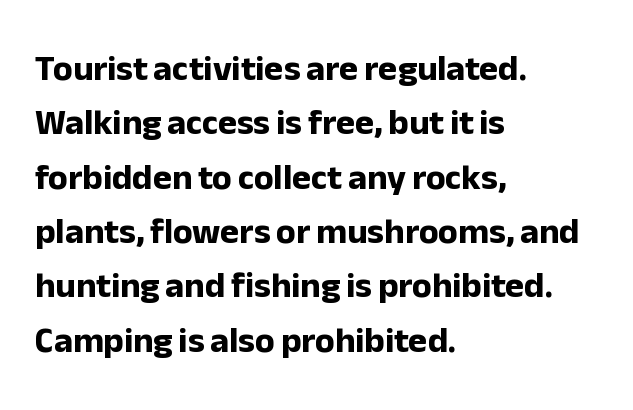
{"serif": "no", "italic": "no", "bold": "yes", "weight": "bold", "width": "normal", "stroke_contrast": "low", "x_height": "medium", "monospaced": "no", "underline": "no", "align": "left", "line_spacing": "normal", "line_spacing_ratio": 1.51, "letter_spacing": "normal", "letter_spacing_em": 0.0, "glyph_px": 36}
